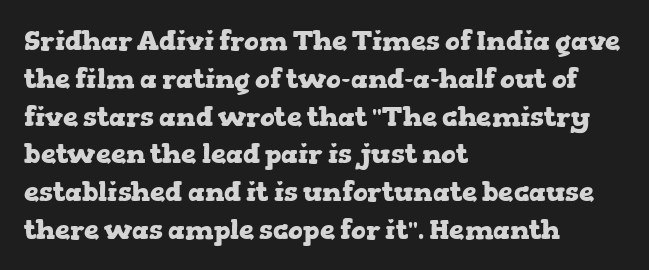
The image shows 27 px bold type, upright; set left-aligned, normal line spacing (1.4x), normal letter spacing, not underlined.
